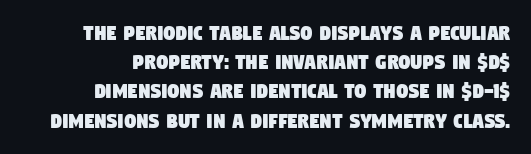
Q: Is the text underlined? A: No.
Q: Is the spacing between letters normal or unusually wide? A: Normal.
Q: Is the spacing between lines tight, normal or loose? A: Normal.
